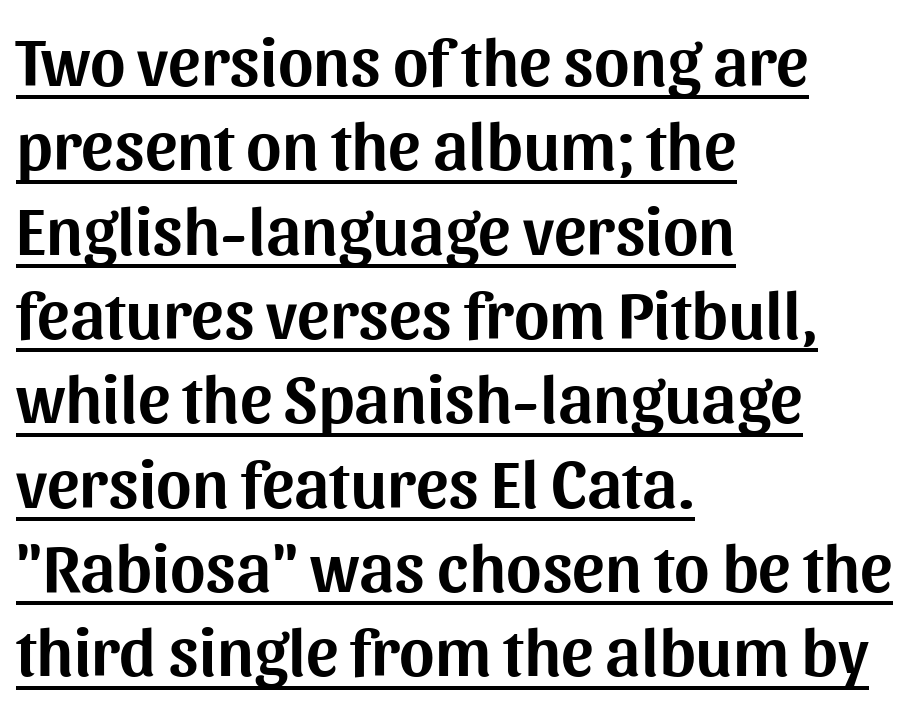
Q: Is the text italic (slanted)? A: No, it is upright.
Q: Is the typeface a serif or a sans-serif typeface? A: Sans-serif.
Q: Is the text underlined? A: Yes.
Q: How is the paragraph aligned? A: Left-aligned.
Q: Is the spacing between letters normal or unusually wide? A: Normal.
Q: Width (condensed, normal, or wide)? A: Normal.
Q: Stroke contrast? A: Medium.
Q: x-height? A: Medium.
Q: Monospaced? A: No.
